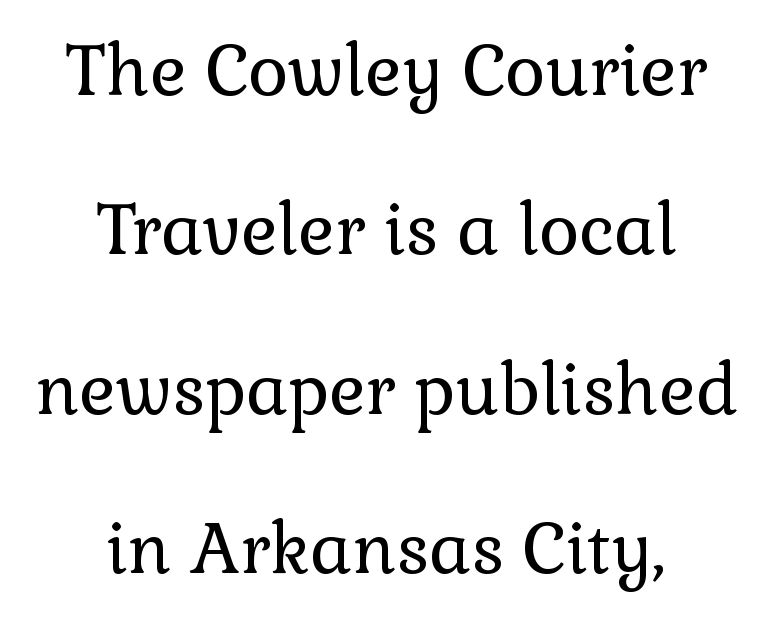
The image shows 69 px regular-weight serif type, upright; set centered, loose line spacing (2.31x), normal letter spacing, not underlined; low stroke contrast and a medium x-height.
